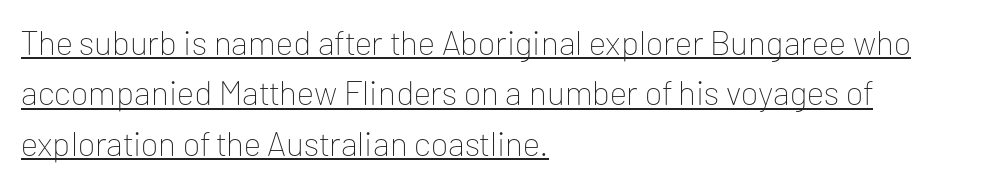
Q: Is the text bold? A: No.
Q: Is the text italic (slanted)? A: No, it is upright.
Q: Is the typeface a serif or a sans-serif typeface? A: Sans-serif.
Q: Is the text underlined? A: Yes.
Q: How is the paragraph aligned? A: Left-aligned.
Q: Is the spacing between letters normal or unusually wide? A: Normal.
Q: Is the spacing between lines tight, normal or loose? A: Normal.
Q: Width (condensed, normal, or wide)? A: Normal.
Q: Stroke contrast? A: Low.
Q: x-height? A: Medium.
Q: Monospaced? A: No.
